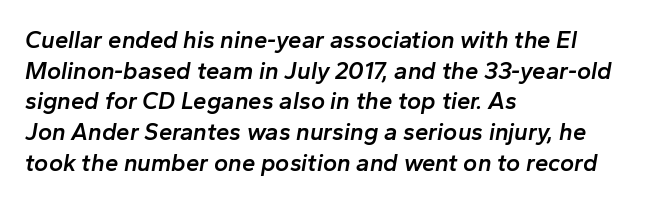
Q: Is the text bold? A: Semi-bold.
Q: Is the text italic (slanted)? A: Yes, it leans right by about 10 degrees.
Q: Is the text underlined? A: No.
Q: How is the paragraph aligned? A: Left-aligned.
Q: Is the spacing between letters normal or unusually wide? A: Normal.
Q: Is the spacing between lines tight, normal or loose? A: Normal.
